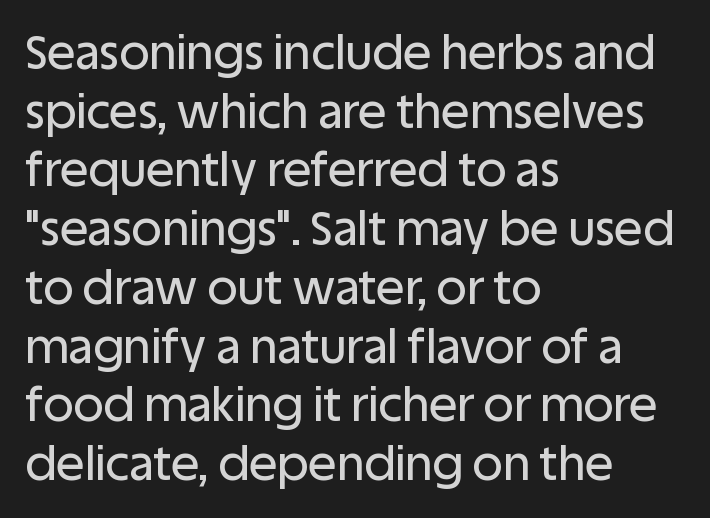
The glyphs in this specimen are sans serif. The string is rendered with underlining switched off. If you measured baseline to baseline, you'd find a middling distance. The face used here is proportionally spaced, like ordinary book or web type. These lines stack with their left ends in a neat column. A typesetter would mark this as roman, not italic.
